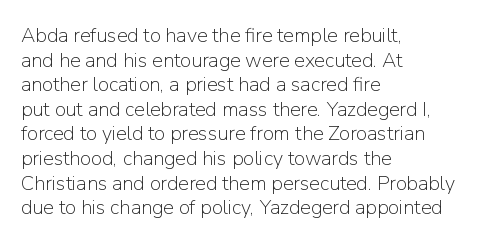
{"italic": "no", "bold": "no", "underline": "no", "align": "left", "line_spacing_ratio": 1.23, "letter_spacing": "normal", "letter_spacing_em": 0.0, "glyph_px": 20}
